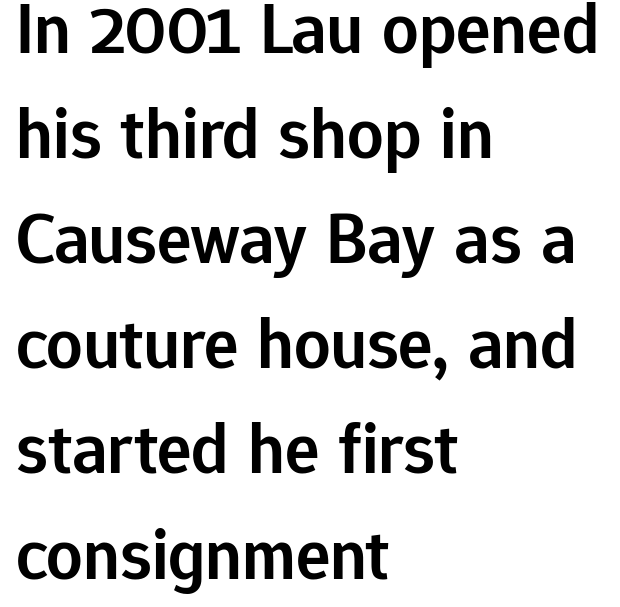
Q: Is the text bold? A: Semi-bold.
Q: Is the text italic (slanted)? A: No, it is upright.
Q: Is the typeface a serif or a sans-serif typeface? A: Sans-serif.
Q: Is the text underlined? A: No.
Q: How is the paragraph aligned? A: Left-aligned.
Q: Is the spacing between letters normal or unusually wide? A: Normal.
Q: Is the spacing between lines tight, normal or loose? A: Normal.
Q: Width (condensed, normal, or wide)? A: Normal.
Q: Stroke contrast? A: Low.
Q: x-height? A: Medium.
Q: Monospaced? A: No.
